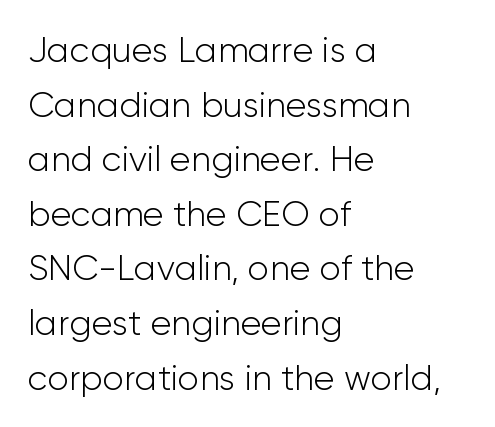
Style check: upright. Grotesque or geometric, the face here clearly has no serifs. Reading down the block, your eye returns to a fixed left position each line. The space between consecutive lines is moderate. Tracking value appears to be zero — textbook default spacing. Check the space under the baseline: it is left empty.
